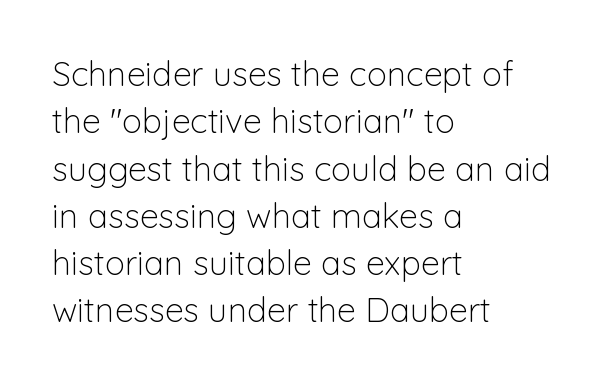
Q: Is the text bold? A: No.
Q: Is the text italic (slanted)? A: No, it is upright.
Q: Is the typeface a serif or a sans-serif typeface? A: Sans-serif.
Q: Is the text underlined? A: No.
Q: How is the paragraph aligned? A: Left-aligned.
Q: Is the spacing between letters normal or unusually wide? A: Normal.
Q: Is the spacing between lines tight, normal or loose? A: Normal.
Q: Width (condensed, normal, or wide)? A: Normal.
Q: Stroke contrast? A: Low.
Q: x-height? A: Medium.
Q: Monospaced? A: No.
